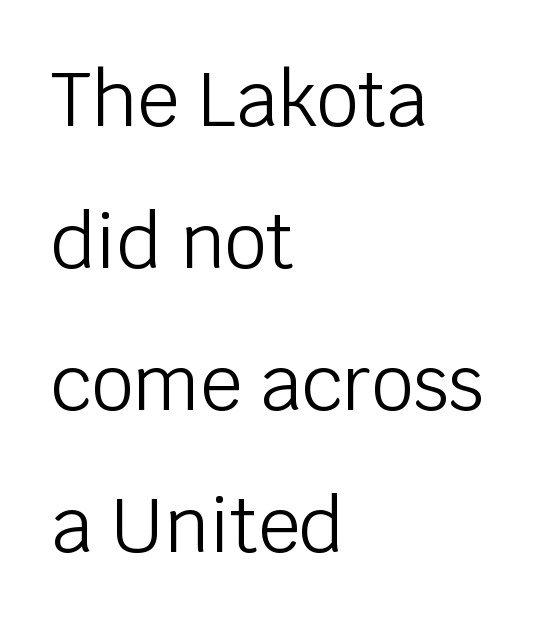
Q: Is the text bold? A: No.
Q: Is the text italic (slanted)? A: No, it is upright.
Q: Is the typeface a serif or a sans-serif typeface? A: Sans-serif.
Q: Is the text underlined? A: No.
Q: How is the paragraph aligned? A: Left-aligned.
Q: Is the spacing between letters normal or unusually wide? A: Normal.
Q: Is the spacing between lines tight, normal or loose? A: Loose.
Q: Width (condensed, normal, or wide)? A: Normal.
Q: Stroke contrast? A: Low.
Q: x-height? A: Large.
Q: Monospaced? A: No.
